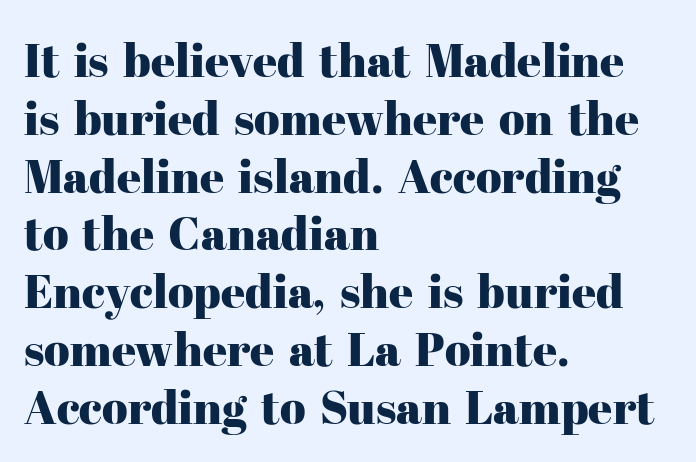
Inter-character spacing is left at the font's built-in metrics. Nobody drew a line under any word here. Yep, those are serifs on the letters. Caption: multi-line text, flush left, ragged right.
